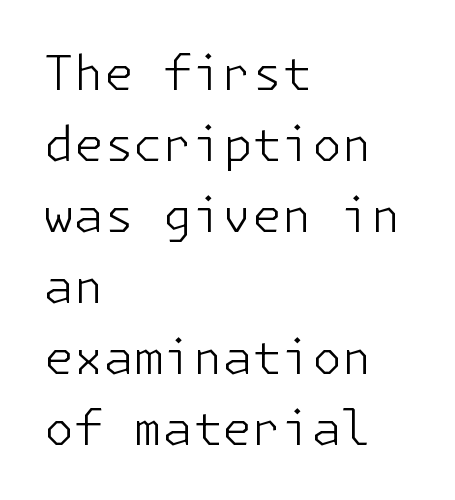
Q: Is the text bold? A: No.
Q: Is the text italic (slanted)? A: No, it is upright.
Q: Is the typeface a serif or a sans-serif typeface? A: Sans-serif.
Q: Is the text underlined? A: No.
Q: How is the paragraph aligned? A: Left-aligned.
Q: Is the spacing between letters normal or unusually wide? A: Normal.
Q: Is the spacing between lines tight, normal or loose? A: Normal.
Q: Width (condensed, normal, or wide)? A: Normal.
Q: Stroke contrast? A: Low.
Q: x-height? A: Medium.
